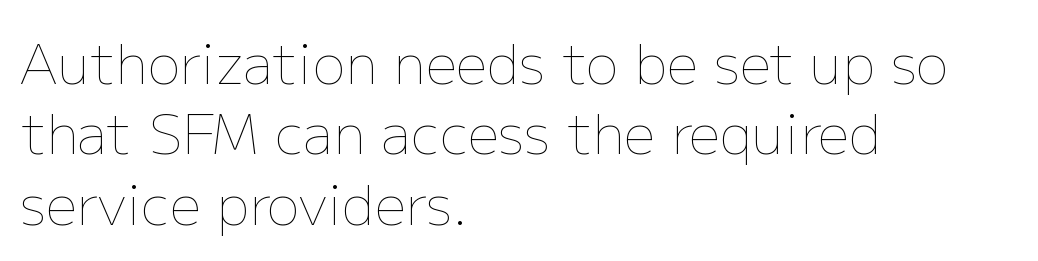
Q: Is the text bold? A: No.
Q: Is the text italic (slanted)? A: No, it is upright.
Q: Is the text underlined? A: No.
Q: How is the paragraph aligned? A: Left-aligned.
Q: Is the spacing between letters normal or unusually wide? A: Normal.
Q: Is the spacing between lines tight, normal or loose? A: Normal.
Q: Width (condensed, normal, or wide)? A: Normal.
Q: Stroke contrast? A: Low.
Q: x-height? A: Medium.
Q: Monospaced? A: No.
